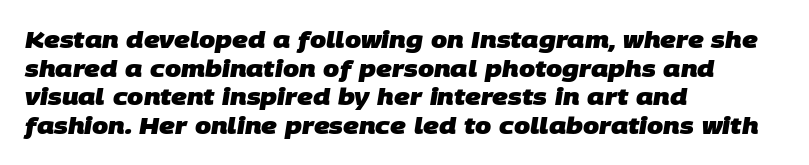
Q: Is the text bold? A: Yes.
Q: Is the text underlined? A: No.
Q: How is the paragraph aligned? A: Left-aligned.
Q: Is the spacing between letters normal or unusually wide? A: Normal.
